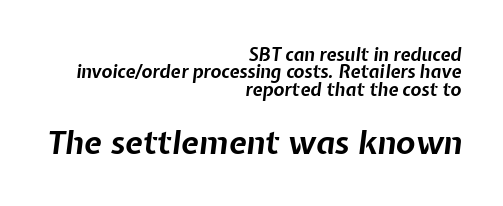
{"italic": "yes", "lean": "right", "slant_degrees": 7, "bold": "yes", "weight": "bold", "width": "normal", "stroke_contrast": "low", "x_height": "medium", "monospaced": "no", "underline": "no", "align": "right", "line_spacing": "tight", "line_spacing_ratio": 0.97, "letter_spacing": "normal", "letter_spacing_em": 0.0, "larger_block": "second", "size_ratio": 1.78, "glyph_px": 32}
